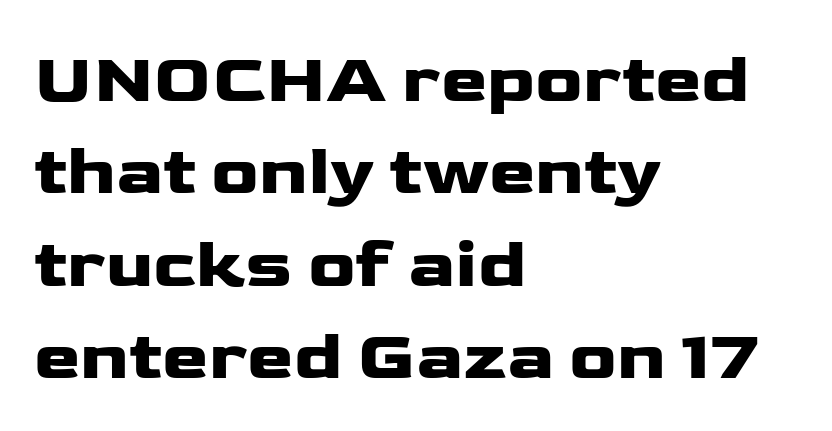
Q: Is the text italic (slanted)? A: No, it is upright.
Q: Is the typeface a serif or a sans-serif typeface? A: Sans-serif.
Q: Is the text underlined? A: No.
Q: How is the paragraph aligned? A: Left-aligned.
Q: Is the spacing between letters normal or unusually wide? A: Normal.
Q: Is the spacing between lines tight, normal or loose? A: Normal.
Q: Width (condensed, normal, or wide)? A: Wide.
Q: Stroke contrast? A: Low.
Q: x-height? A: Medium.
Q: Monospaced? A: No.
